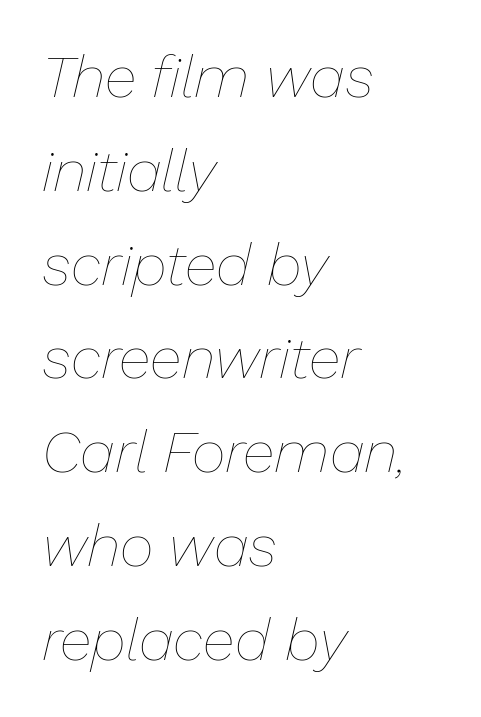
Q: Is the text bold? A: No.
Q: Is the text italic (slanted)? A: Yes, it leans right by about 13 degrees.
Q: Is the text underlined? A: No.
Q: How is the paragraph aligned? A: Left-aligned.
Q: Is the spacing between letters normal or unusually wide? A: Normal.
Q: Is the spacing between lines tight, normal or loose? A: Normal.
Q: Width (condensed, normal, or wide)? A: Normal.
Q: Stroke contrast? A: Low.
Q: x-height? A: Medium.
Q: Monospaced? A: No.
